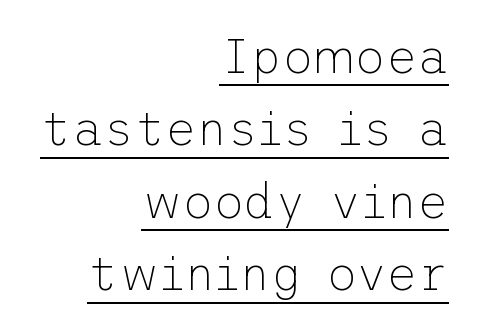
The image shows 48 px thin sans-serif type, upright; set right-aligned, normal line spacing (1.51x), normal letter spacing, underlined; low stroke contrast and a medium x-height.
